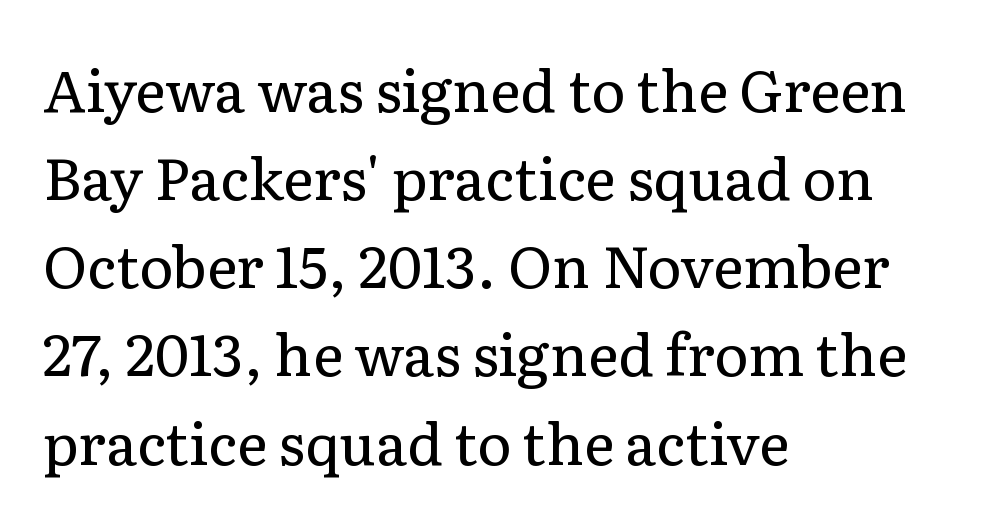
Nope, not italic — everything's standing straight. Line spacing here is normal. This is not heavy type; no bold has been used. What kind of face is this? One with serifs.
